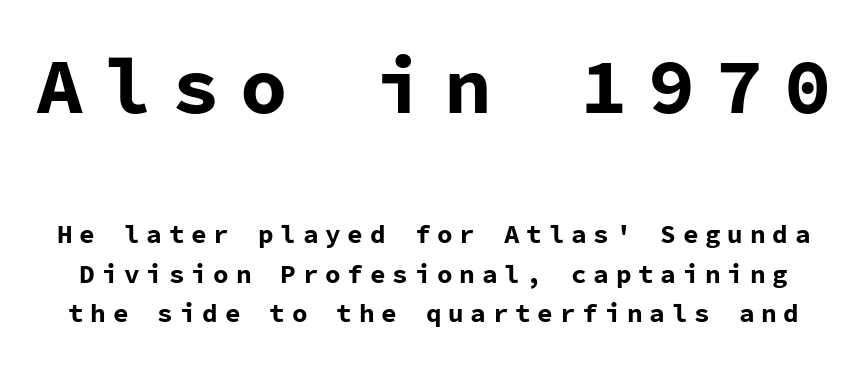
Q: Is the text bold? A: Yes.
Q: Is the text italic (slanted)? A: No, it is upright.
Q: Is the typeface a serif or a sans-serif typeface? A: Sans-serif.
Q: Is the text underlined? A: No.
Q: Is the spacing between letters normal or unusually wide? A: Unusually wide.
Q: Is the spacing between lines tight, normal or loose? A: Normal.
Q: Which block of text is set in a larger size, the first (top) or the second (bottom)? A: The first (top) one.
Q: Width (condensed, normal, or wide)? A: Normal.
Q: Stroke contrast? A: Low.
Q: x-height? A: Medium.
Q: Monospaced? A: Yes.
